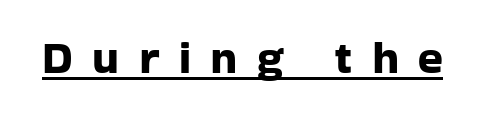
The image shows 46 px sans-serif type, upright; set unusually wide letter spacing (+0.42 em), underlined; low stroke contrast and a medium x-height.
